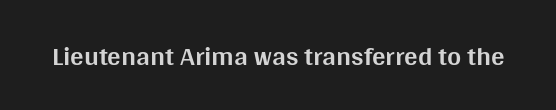
What stands out about the letter spacing? Nothing — it is the standard amount. No italicization has been applied; the sample stays upright. The gap between lines stays unmarked. Thick stems and heavy bowls — unmistakably bold.
